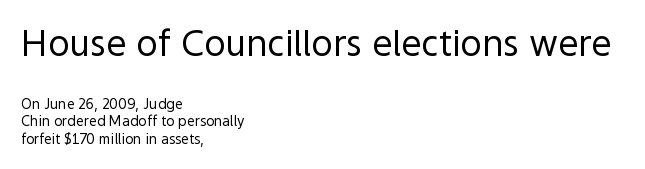
Q: Is the text bold? A: No.
Q: Is the text italic (slanted)? A: No, it is upright.
Q: Is the typeface a serif or a sans-serif typeface? A: Sans-serif.
Q: Is the text underlined? A: No.
Q: How is the paragraph aligned? A: Left-aligned.
Q: Is the spacing between letters normal or unusually wide? A: Normal.
Q: Is the spacing between lines tight, normal or loose? A: Normal.
Q: Which block of text is set in a larger size, the first (top) or the second (bottom)? A: The first (top) one.
Q: Width (condensed, normal, or wide)? A: Normal.
Q: x-height? A: Medium.
Q: Monospaced? A: No.
